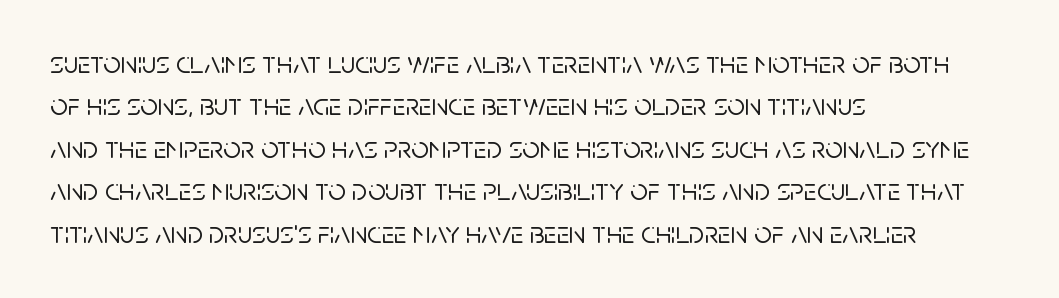
{"serif": "no", "italic": "no", "width": "normal", "stroke_contrast": "low", "x_height": "large", "monospaced": "no", "underline": "no", "align": "left", "line_spacing": "normal", "line_spacing_ratio": 1.37, "letter_spacing": "normal", "letter_spacing_em": 0.0, "glyph_px": 31}
